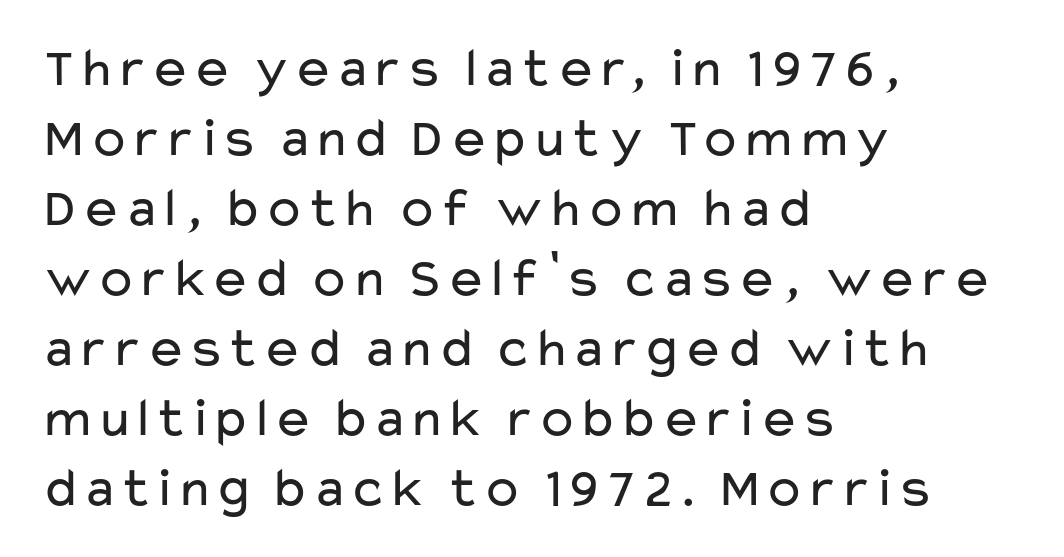
Q: Is the text bold? A: No.
Q: Is the text italic (slanted)? A: No, it is upright.
Q: Is the typeface a serif or a sans-serif typeface? A: Sans-serif.
Q: Is the text underlined? A: No.
Q: How is the paragraph aligned? A: Left-aligned.
Q: Is the spacing between letters normal or unusually wide? A: Normal.
Q: Is the spacing between lines tight, normal or loose? A: Normal.
Q: Width (condensed, normal, or wide)? A: Wide.
Q: Stroke contrast? A: Low.
Q: x-height? A: Medium.
Q: Monospaced? A: No.
